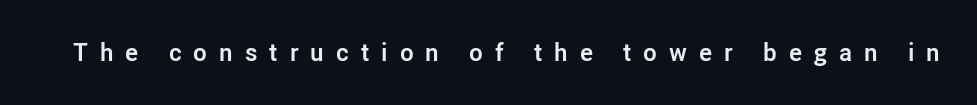
{"italic": "no", "bold": "yes", "underline": "no", "letter_spacing": "wide", "letter_spacing_em": 0.48, "glyph_px": 25}
